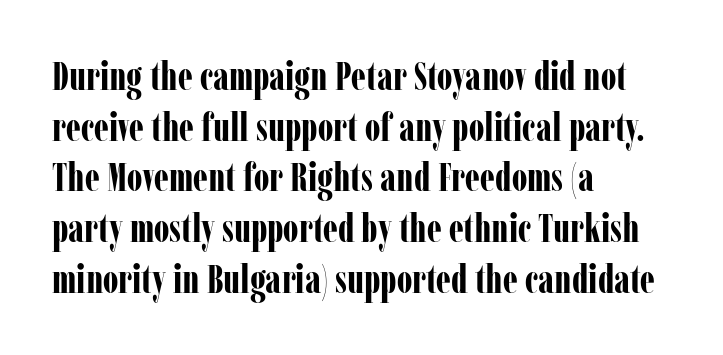
{"serif": "yes", "italic": "no", "bold": "yes", "weight": "bold", "width": "condensed", "stroke_contrast": "low", "x_height": "medium", "monospaced": "no", "underline": "no", "align": "left", "line_spacing": "normal", "line_spacing_ratio": 1.3, "letter_spacing": "normal", "letter_spacing_em": 0.0, "glyph_px": 39}
